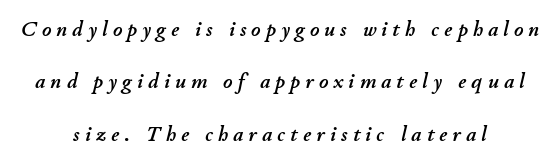
Q: Is the text italic (slanted)? A: Yes, it leans right by about 11 degrees.
Q: Is the text underlined? A: No.
Q: How is the paragraph aligned? A: Centered.
Q: Is the spacing between letters normal or unusually wide? A: Unusually wide.
Q: Is the spacing between lines tight, normal or loose? A: Loose.
